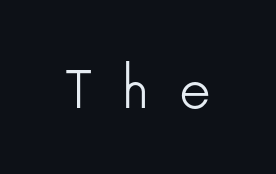
The image shows 64 px light sans-serif type, upright; set unusually wide letter spacing (+0.46 em), not underlined; low stroke contrast and a medium x-height.
